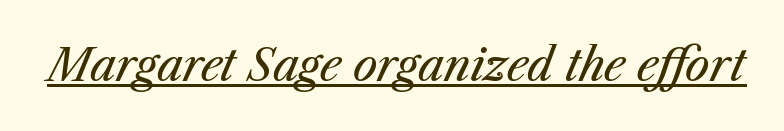
Spacing verdict: proportional, widths tailored to each character. Weight: not bold — regular or lighter. Students, note that the glyphs here touch the page at normal intervals. The rendering uses the underline text-decoration. It's the slanting kind of type.
